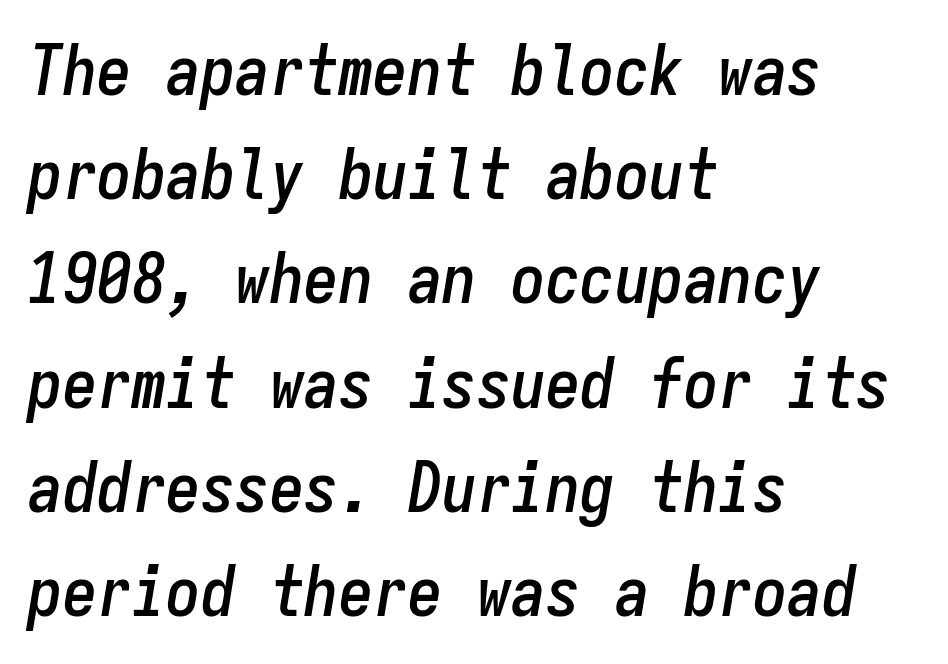
Do the characters align in a grid? Yes, the font is monospaced. Vertical spacing — default. Plain, unruled lines of type. The rendering anchors every line to the left-hand side. Quick note: italic. Words appear dense and cohesive because spacing is normal.
